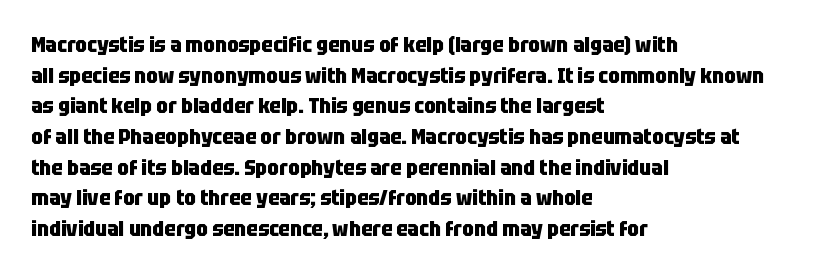
The image shows 21 px bold type, upright; set left-aligned, normal line spacing (1.46x), normal letter spacing, not underlined.
